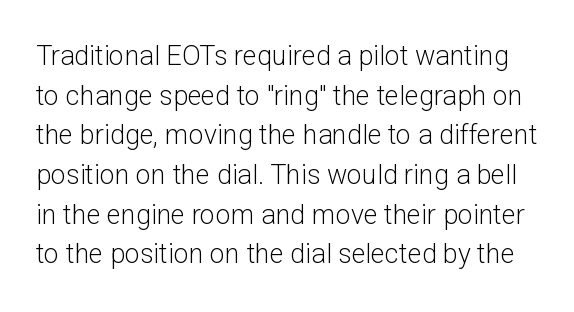
Q: Is the text bold? A: No.
Q: Is the text italic (slanted)? A: No, it is upright.
Q: Is the text underlined? A: No.
Q: Is the spacing between letters normal or unusually wide? A: Normal.
Q: Is the spacing between lines tight, normal or loose? A: Normal.
